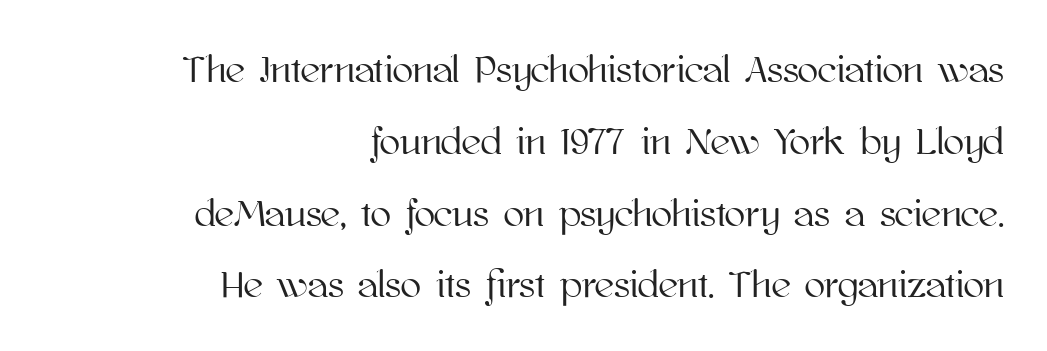
{"italic": "no", "width": "normal", "stroke_contrast": "high", "x_height": "medium", "monospaced": "no", "underline": "no", "align": "right", "line_spacing_ratio": 1.89, "letter_spacing": "normal", "letter_spacing_em": 0.0, "glyph_px": 38}
